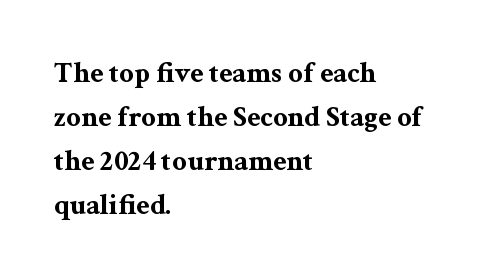
{"serif": "yes", "italic": "no", "bold": "yes", "weight": "bold", "width": "wide", "stroke_contrast": "medium", "x_height": "medium", "monospaced": "no", "underline": "no", "align": "left", "line_spacing": "normal", "line_spacing_ratio": 1.52, "letter_spacing": "normal", "letter_spacing_em": 0.0, "glyph_px": 29}
